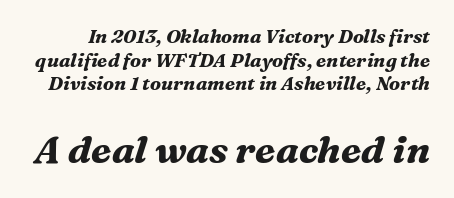
The image shows 38 px bold serif type, italic (leaning right); set line spacing 1.24x, normal letter spacing, not underlined; the second (bottom) block is 2.0x larger; medium stroke contrast and a medium x-height.
